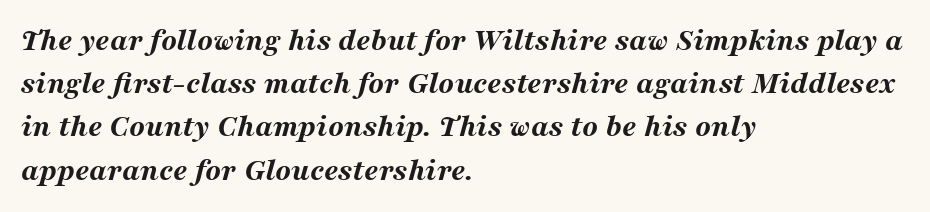
{"italic": "yes", "lean": "right", "slant_degrees": 16, "bold": "yes", "weight": "bold", "width": "wide", "stroke_contrast": "medium", "x_height": "medium", "monospaced": "no", "underline": "no", "align": "left", "line_spacing": "normal", "line_spacing_ratio": 1.35, "letter_spacing": "normal", "letter_spacing_em": 0.0, "glyph_px": 32}
